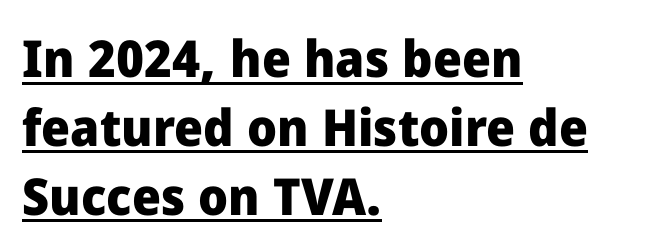
The image shows 51 px heavy sans-serif type, upright; set left-aligned, normal line spacing (1.35x), normal letter spacing, underlined; low stroke contrast and a medium x-height.
